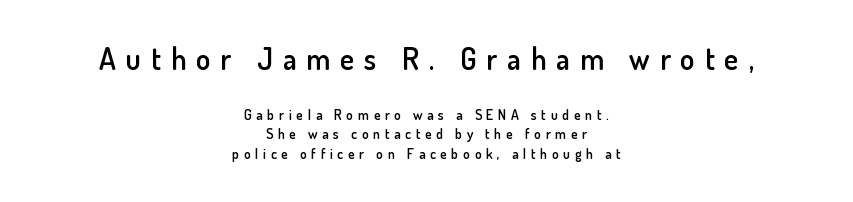
Q: Is the text bold? A: Semi-bold.
Q: Is the text italic (slanted)? A: No, it is upright.
Q: Is the typeface a serif or a sans-serif typeface? A: Sans-serif.
Q: Is the text underlined? A: No.
Q: How is the paragraph aligned? A: Centered.
Q: Is the spacing between letters normal or unusually wide? A: Unusually wide.
Q: Is the spacing between lines tight, normal or loose? A: Normal.
Q: Which block of text is set in a larger size, the first (top) or the second (bottom)? A: The first (top) one.
Q: Width (condensed, normal, or wide)? A: Normal.
Q: Stroke contrast? A: Low.
Q: x-height? A: Small.
Q: Monospaced? A: No.
